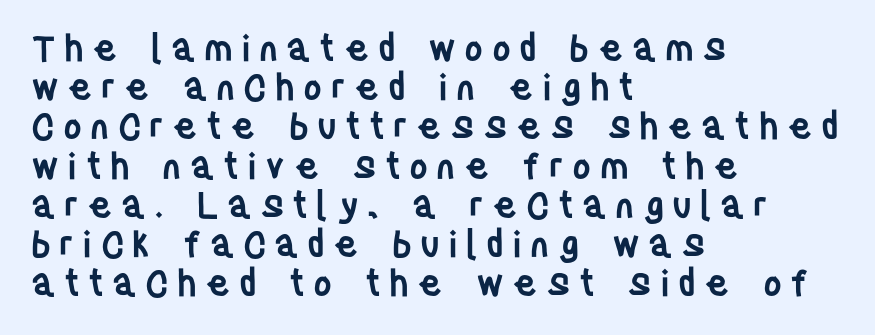
Q: Is the text bold? A: Semi-bold.
Q: Is the text italic (slanted)? A: No, it is upright.
Q: Is the typeface a serif or a sans-serif typeface? A: Sans-serif.
Q: Is the text underlined? A: No.
Q: How is the paragraph aligned? A: Left-aligned.
Q: Is the spacing between letters normal or unusually wide? A: Unusually wide.
Q: Is the spacing between lines tight, normal or loose? A: Tight.
Q: Width (condensed, normal, or wide)? A: Condensed.
Q: Stroke contrast? A: Low.
Q: x-height? A: Large.
Q: Monospaced? A: No.
